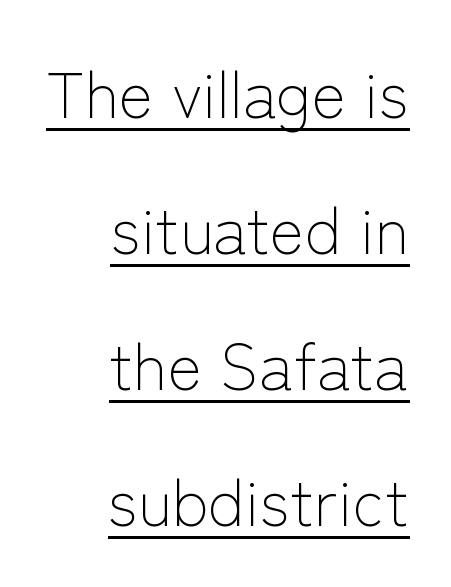
{"serif": "no", "italic": "no", "bold": "no", "weight": "light", "width": "normal", "stroke_contrast": "low", "x_height": "medium", "monospaced": "no", "underline": "yes", "align": "right", "line_spacing": "loose", "line_spacing_ratio": 2.09, "letter_spacing": "normal", "letter_spacing_em": 0.0, "glyph_px": 65}
